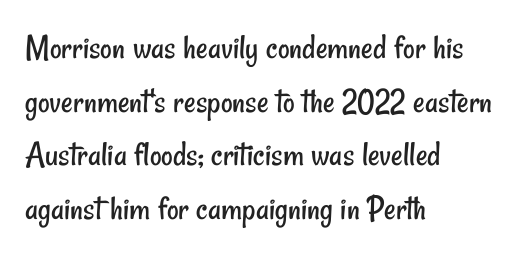
A typesetter would call this zero additional tracking. This block has exactly the height ordinary leading produces. A typesetter would call this proportional, since set widths differ per character. Stems here are at most as thick as an everyday book face. Notice how the passage keeps a crisp vertical edge on the left only.
